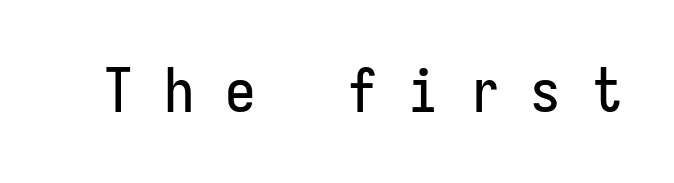
{"serif": "no", "italic": "no", "width": "condensed", "stroke_contrast": "low", "x_height": "medium", "underline": "no", "letter_spacing": "wide", "letter_spacing_em": 0.5, "glyph_px": 61}
